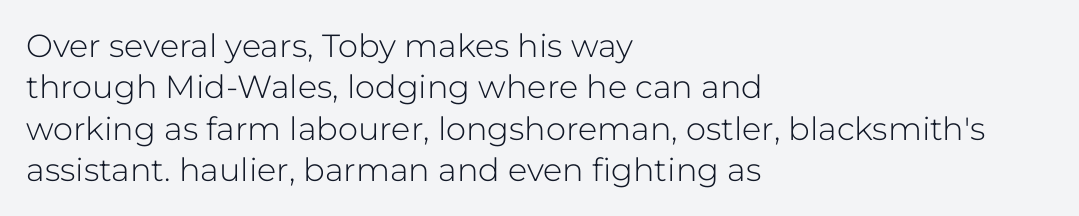
The image shows 32 px light sans-serif type, upright; set left-aligned, normal line spacing (1.29x), normal letter spacing, not underlined; low stroke contrast and a medium x-height.
